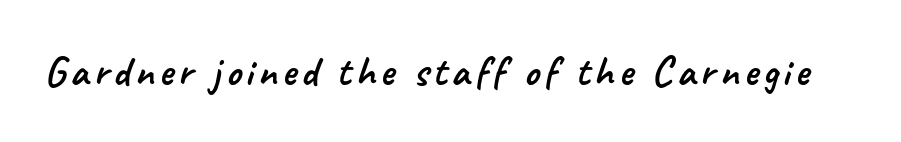
{"serif": "no", "width": "normal", "stroke_contrast": "low", "x_height": "small", "monospaced": "no", "underline": "no", "glyph_px": 42}
